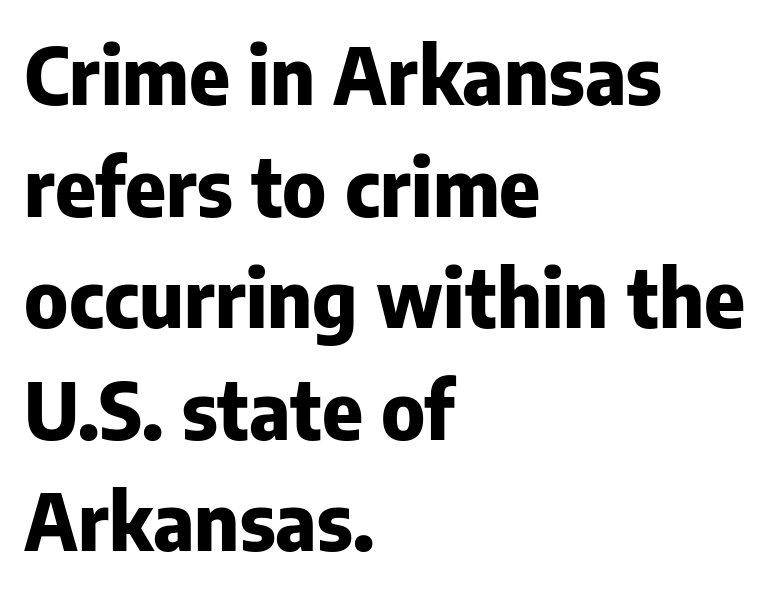
The image shows 78 px heavy sans-serif type, upright; set left-aligned, normal line spacing (1.43x), normal letter spacing, not underlined; low stroke contrast and a medium x-height.
